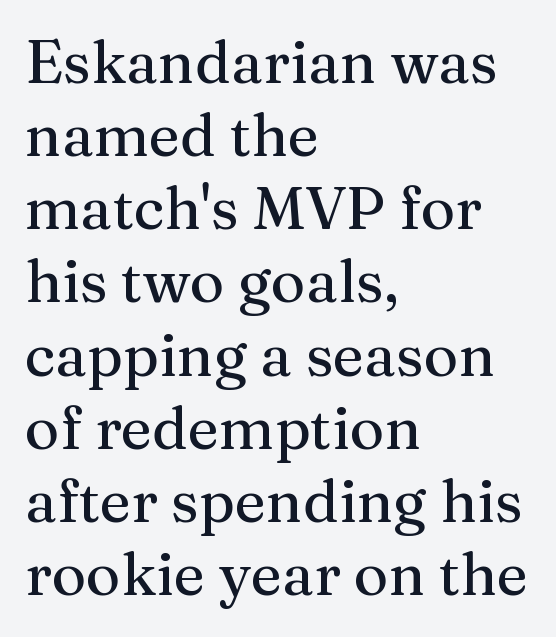
{"serif": "yes", "italic": "no", "width": "normal", "stroke_contrast": "medium", "x_height": "medium", "monospaced": "no", "underline": "no", "align": "left", "line_spacing_ratio": 1.24, "letter_spacing": "normal", "letter_spacing_em": 0.0, "glyph_px": 59}
